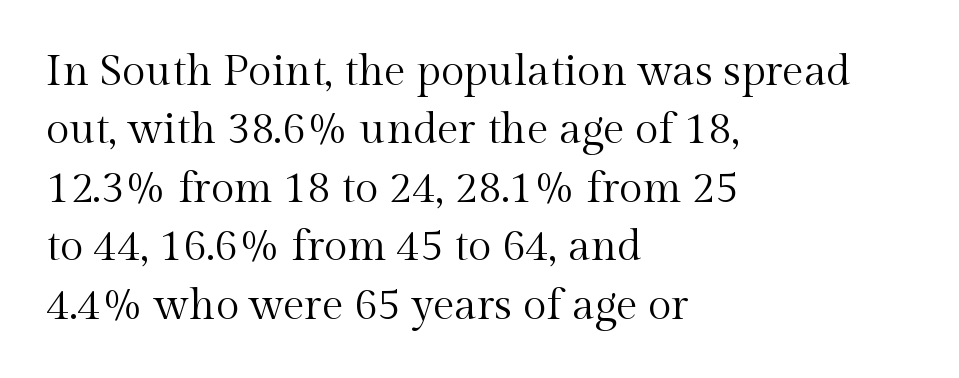
{"serif": "yes", "italic": "no", "bold": "no", "weight": "regular", "width": "normal", "x_height": "medium", "monospaced": "no", "underline": "no", "align": "left", "line_spacing": "normal", "line_spacing_ratio": 1.36, "letter_spacing": "normal", "letter_spacing_em": 0.0, "glyph_px": 43}
